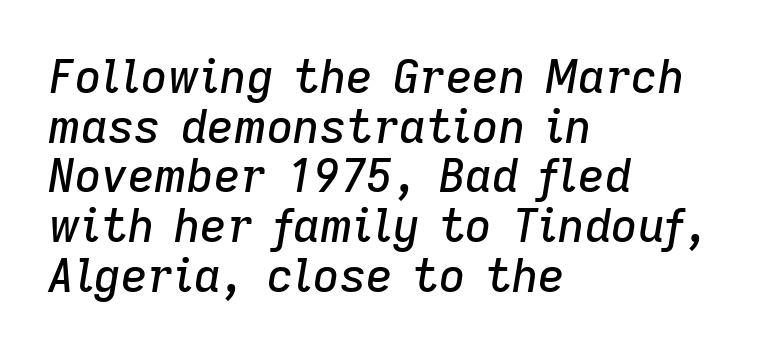
The image shows 46 px text type, italic (leaning right); set left-aligned, tight line spacing (1.08x), normal letter spacing, not underlined; low stroke contrast and a medium x-height.
